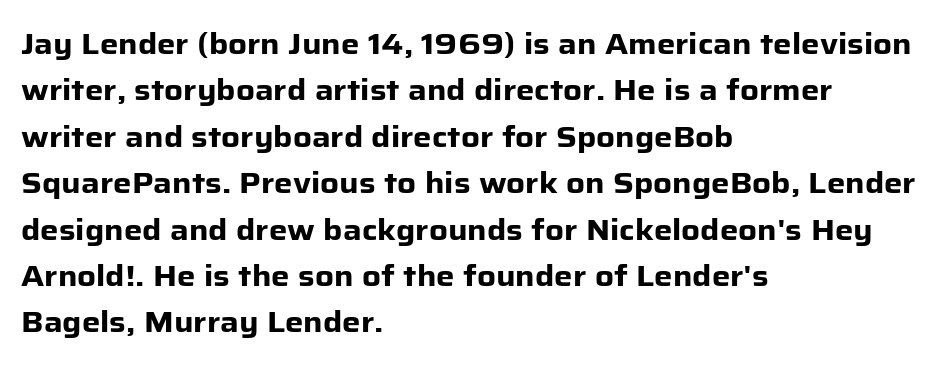
Q: Is the text bold? A: Yes.
Q: Is the text italic (slanted)? A: No, it is upright.
Q: Is the typeface a serif or a sans-serif typeface? A: Sans-serif.
Q: Is the text underlined? A: No.
Q: How is the paragraph aligned? A: Left-aligned.
Q: Is the spacing between letters normal or unusually wide? A: Normal.
Q: Is the spacing between lines tight, normal or loose? A: Normal.
Q: Width (condensed, normal, or wide)? A: Normal.
Q: Stroke contrast? A: Low.
Q: x-height? A: Medium.
Q: Monospaced? A: No.
